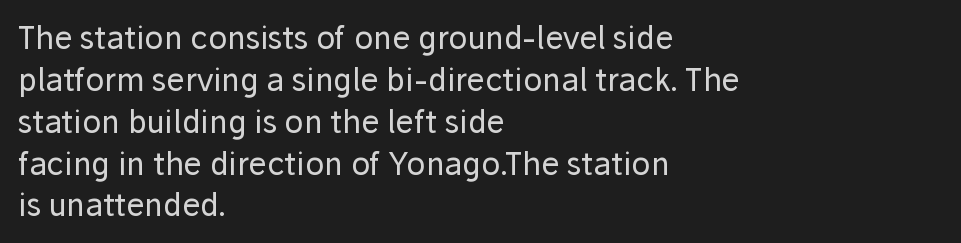
The image shows 31 px regular-weight sans-serif type, upright; set left-aligned, normal line spacing (1.35x), normal letter spacing, not underlined; low stroke contrast and a medium x-height.
